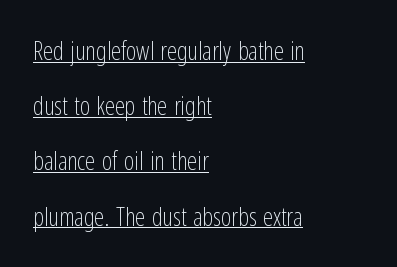
{"italic": "no", "bold": "no", "underline": "yes", "align": "left", "line_spacing": "loose", "line_spacing_ratio": 2.21, "letter_spacing": "normal", "letter_spacing_em": 0.0, "glyph_px": 25}
